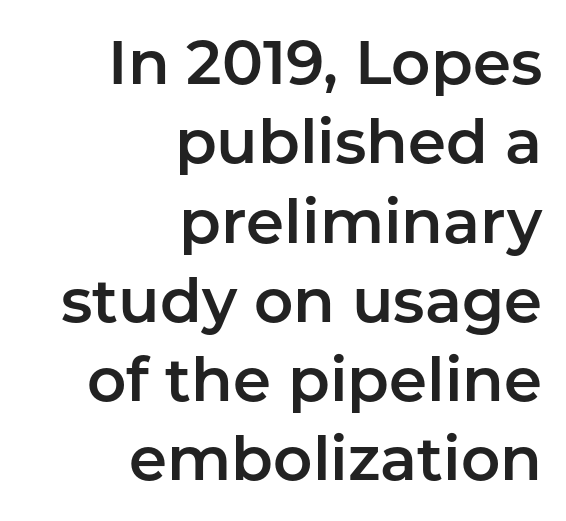
Q: Is the text italic (slanted)? A: No, it is upright.
Q: Is the typeface a serif or a sans-serif typeface? A: Sans-serif.
Q: Is the text underlined? A: No.
Q: How is the paragraph aligned? A: Right-aligned.
Q: Is the spacing between letters normal or unusually wide? A: Normal.
Q: Is the spacing between lines tight, normal or loose? A: Normal.
Q: Width (condensed, normal, or wide)? A: Normal.
Q: Stroke contrast? A: Low.
Q: x-height? A: Medium.
Q: Monospaced? A: No.
